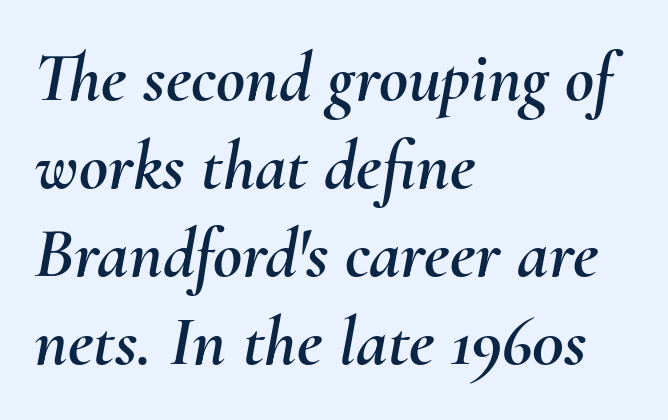
Q: Is the text italic (slanted)? A: Yes, it leans right by about 10 degrees.
Q: Is the text underlined? A: No.
Q: How is the paragraph aligned? A: Left-aligned.
Q: Is the spacing between letters normal or unusually wide? A: Normal.
Q: Width (condensed, normal, or wide)? A: Normal.
Q: Stroke contrast? A: Medium.
Q: x-height? A: Small.
Q: Monospaced? A: No.
